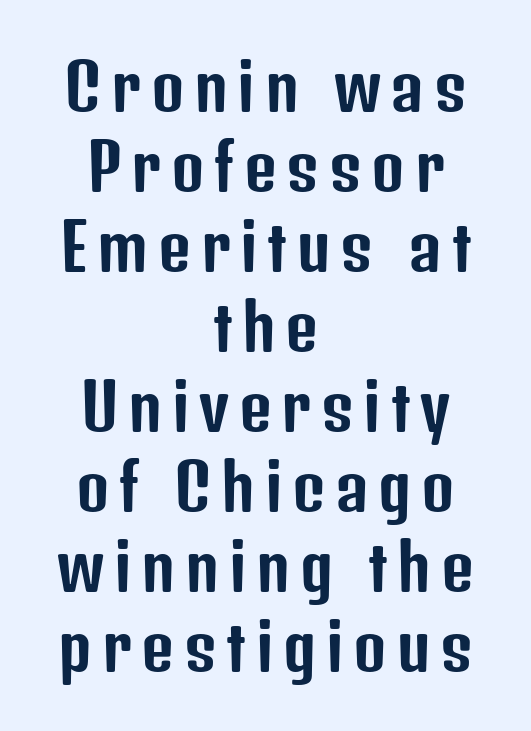
Q: Is the text italic (slanted)? A: No, it is upright.
Q: Is the typeface a serif or a sans-serif typeface? A: Sans-serif.
Q: Is the text underlined? A: No.
Q: How is the paragraph aligned? A: Centered.
Q: Is the spacing between lines tight, normal or loose? A: Normal.
Q: Width (condensed, normal, or wide)? A: Condensed.
Q: Stroke contrast? A: Low.
Q: x-height? A: Medium.
Q: Monospaced? A: No.
